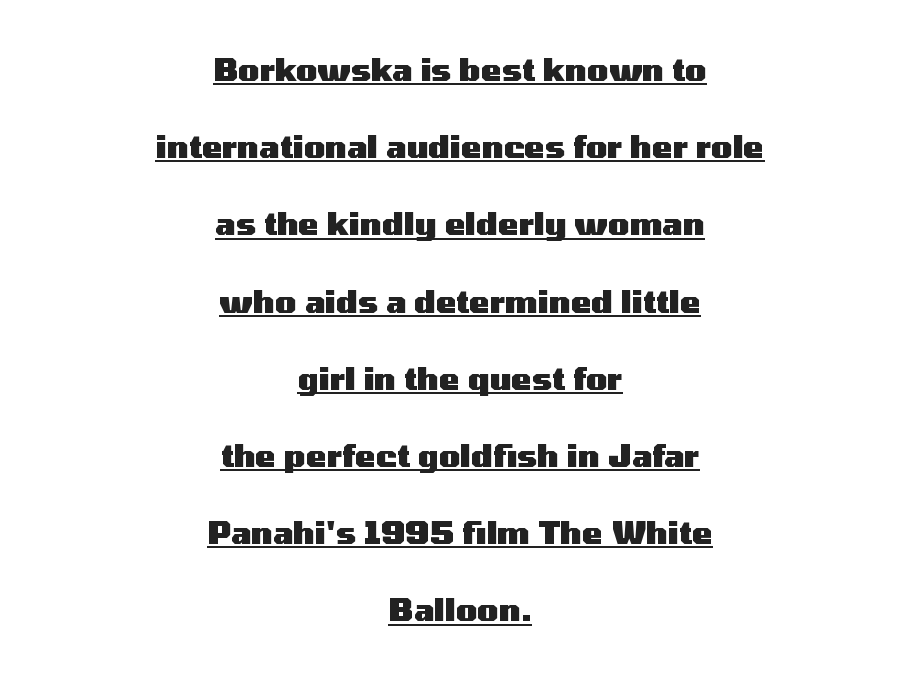
Q: Is the text bold? A: Yes.
Q: Is the text italic (slanted)? A: No, it is upright.
Q: Is the typeface a serif or a sans-serif typeface? A: Sans-serif.
Q: Is the text underlined? A: Yes.
Q: How is the paragraph aligned? A: Centered.
Q: Is the spacing between letters normal or unusually wide? A: Normal.
Q: Is the spacing between lines tight, normal or loose? A: Loose.
Q: Width (condensed, normal, or wide)? A: Wide.
Q: Stroke contrast? A: Medium.
Q: x-height? A: Medium.
Q: Monospaced? A: No.
